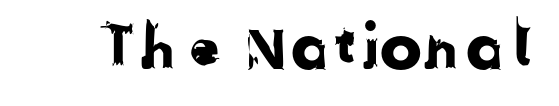
Characters follow at the spacing the type designer built in. The letters advance in unequal steps, a hallmark of proportional type. Lines of text with bare space underneath. The rendering shows plain stroke endings on the letterforms — a sans-serif design.
